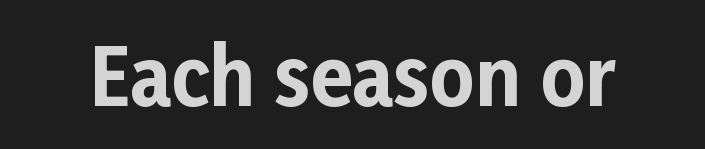
If you drew a line through each stem, it would be perfectly vertical. The line texture is even and compact thanks to regular tracking. Every letter is thick-stroked: bold, no question. Classification — sans serif.
